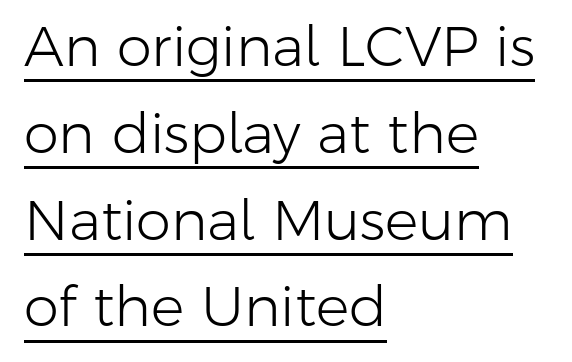
Think of a printed novel: that variable character pitch is what you see here. The glyphs are accompanied by a horizontal stroke just below them. One-word summary of the alignment: left. Tracking value appears to be zero — textbook default spacing. Think standard paragraph weight, or any step lighter than that.
